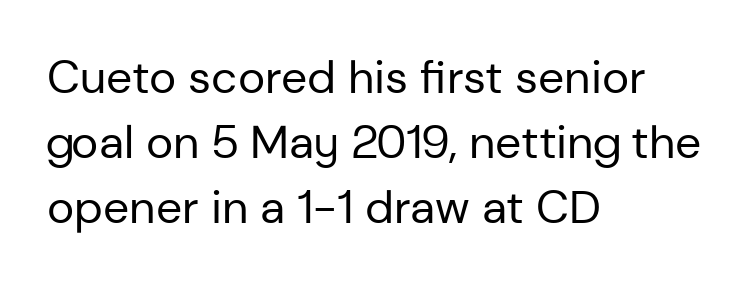
The image shows 46 px regular-weight sans-serif type, upright; set left-aligned, normal line spacing (1.41x), normal letter spacing, not underlined; low stroke contrast and a medium x-height.
